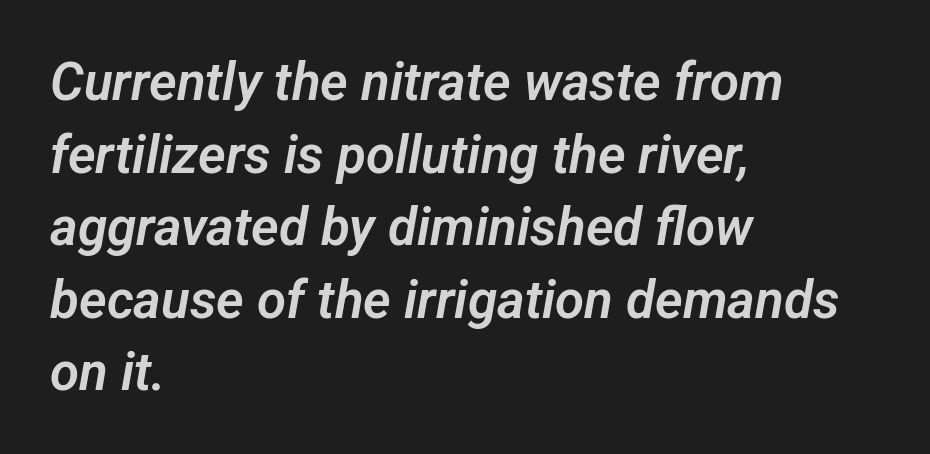
{"serif": "no", "width": "normal", "stroke_contrast": "low", "x_height": "medium", "monospaced": "no", "underline": "no", "align": "left", "line_spacing": "normal", "line_spacing_ratio": 1.37, "letter_spacing": "normal", "letter_spacing_em": 0.0, "glyph_px": 53}
